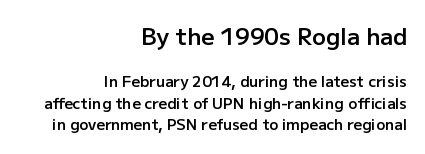
Q: Is the text bold? A: Semi-bold.
Q: Is the text italic (slanted)? A: No, it is upright.
Q: Is the text underlined? A: No.
Q: How is the paragraph aligned? A: Right-aligned.
Q: Is the spacing between letters normal or unusually wide? A: Normal.
Q: Is the spacing between lines tight, normal or loose? A: Normal.
Q: Which block of text is set in a larger size, the first (top) or the second (bottom)? A: The first (top) one.
